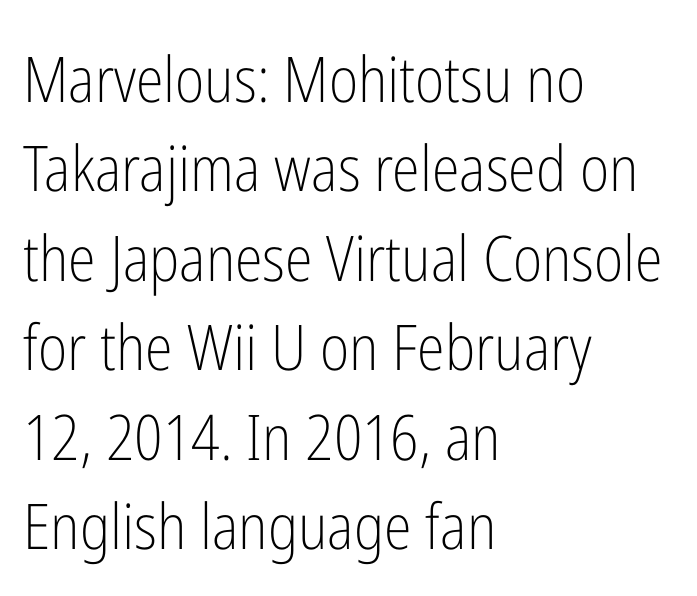
The image shows 63 px light, condensed sans-serif type, upright; set left-aligned, normal line spacing (1.42x), normal letter spacing, not underlined; low stroke contrast and a medium x-height.
